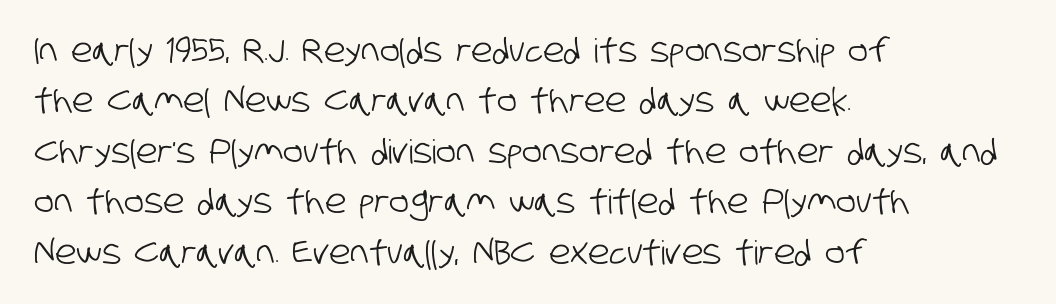
No extra tracking has been applied to these lines. The space beneath each line is pristine and unruled. Note the varied advance widths — an 'i' is clearly narrower than an 'm'. Leading matches the norm, producing a regular column.
